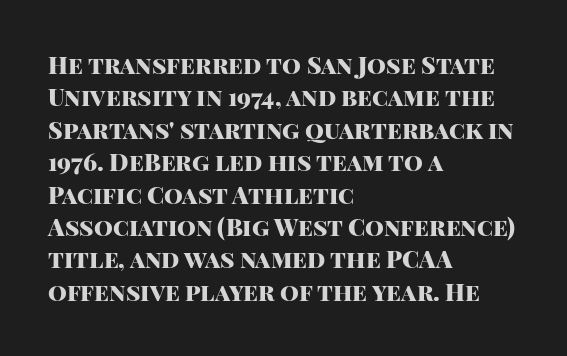
Q: Is the text bold? A: Yes.
Q: Is the text italic (slanted)? A: No, it is upright.
Q: Is the text underlined? A: No.
Q: How is the paragraph aligned? A: Left-aligned.
Q: Is the spacing between letters normal or unusually wide? A: Normal.
Q: Is the spacing between lines tight, normal or loose? A: Normal.
